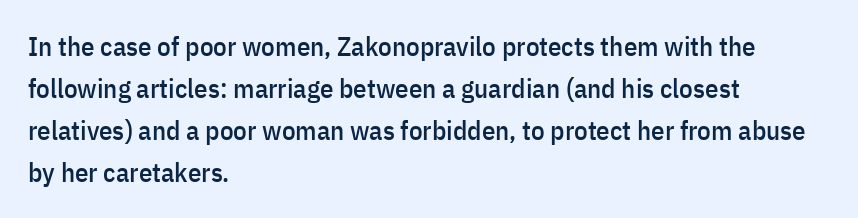
The image shows 27 px text type, upright; set left-aligned, normal line spacing (1.55x), normal letter spacing, not underlined.
